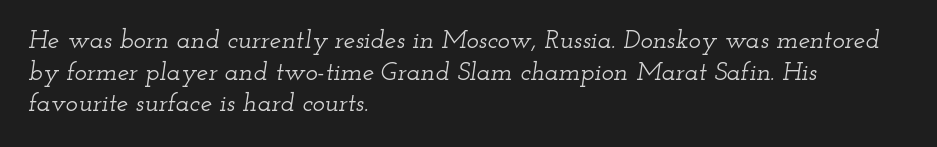
Q: Is the text italic (slanted)? A: Yes, it leans right by about 12 degrees.
Q: Is the text underlined? A: No.
Q: How is the paragraph aligned? A: Left-aligned.
Q: Is the spacing between letters normal or unusually wide? A: Normal.
